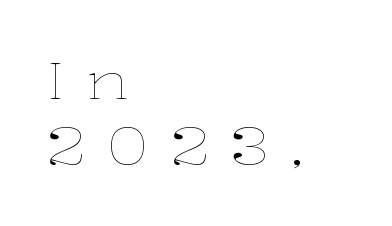
Unbolded letterforms with no extra heft. Note the varied advance widths — an 'i' is clearly narrower than an 'm'. Italic: no, the glyphs are upright roman. The type is letterspaced generously, with wide tracking. One-word summary of the alignment: left.
